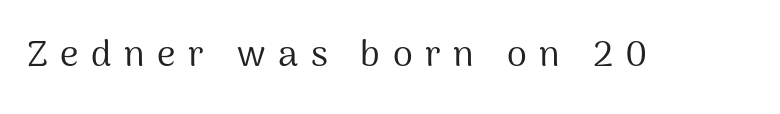
The image shows 36 px regular-weight sans-serif type, upright; set unusually wide letter spacing (+0.35 em), not underlined; medium stroke contrast and a medium x-height.
